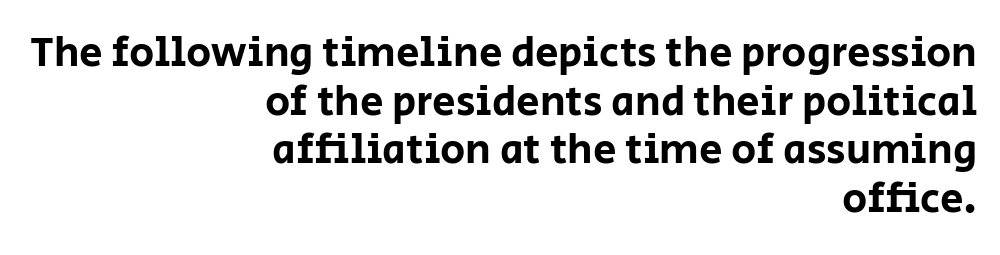
Q: Is the text italic (slanted)? A: No, it is upright.
Q: Is the typeface a serif or a sans-serif typeface? A: Sans-serif.
Q: Is the text underlined? A: No.
Q: How is the paragraph aligned? A: Right-aligned.
Q: Is the spacing between letters normal or unusually wide? A: Normal.
Q: Width (condensed, normal, or wide)? A: Normal.
Q: Stroke contrast? A: Low.
Q: x-height? A: Large.
Q: Monospaced? A: No.
